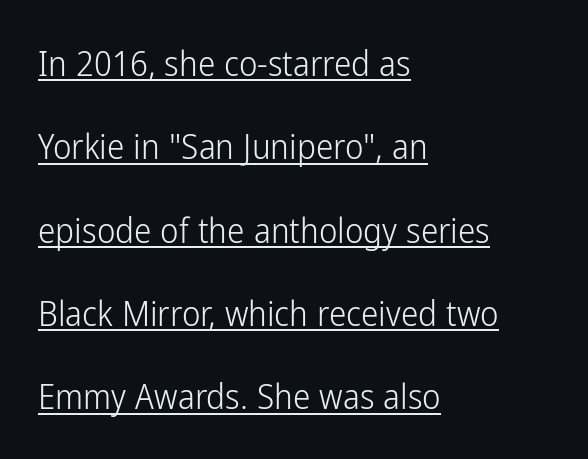
{"serif": "no", "italic": "no", "bold": "no", "weight": "light", "width": "condensed", "stroke_contrast": "low", "x_height": "medium", "monospaced": "no", "underline": "yes", "align": "left", "line_spacing": "loose", "line_spacing_ratio": 2.38, "letter_spacing": "normal", "letter_spacing_em": 0.0, "glyph_px": 35}
